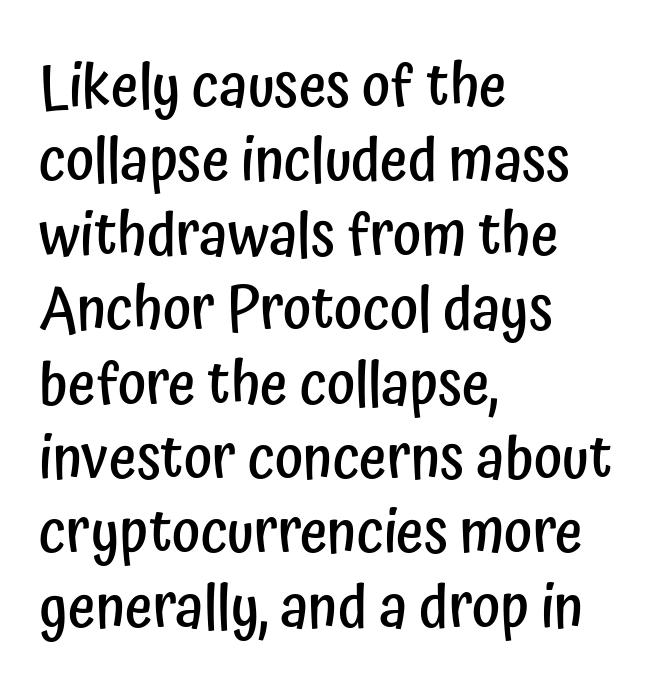
{"serif": "no", "italic": "no", "bold": "semi", "weight": "semibold", "width": "condensed", "stroke_contrast": "low", "x_height": "medium", "monospaced": "no", "underline": "no", "align": "left", "line_spacing_ratio": 1.24, "letter_spacing": "normal", "letter_spacing_em": 0.0, "glyph_px": 60}
